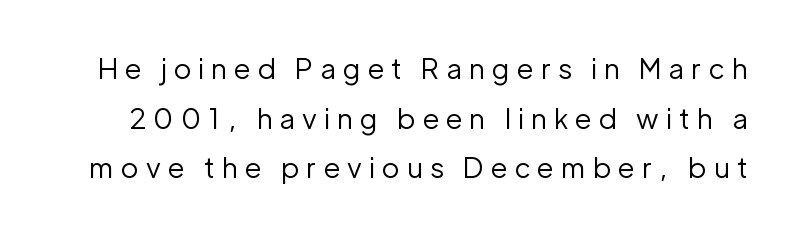
The image shows 28 px regular-weight sans-serif type, upright; set line spacing 1.77x, unusually wide letter spacing (+0.27 em), not underlined; low stroke contrast and a medium x-height.
